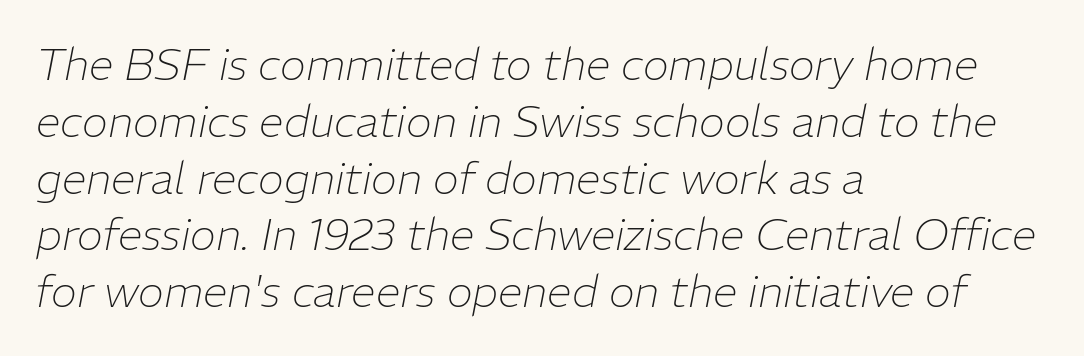
{"italic": "yes", "lean": "right", "slant_degrees": 11, "bold": "no", "weight": "thin", "width": "normal", "stroke_contrast": "low", "x_height": "medium", "monospaced": "no", "underline": "no", "align": "left", "line_spacing": "normal", "line_spacing_ratio": 1.29, "letter_spacing": "normal", "letter_spacing_em": 0.0, "glyph_px": 44}
